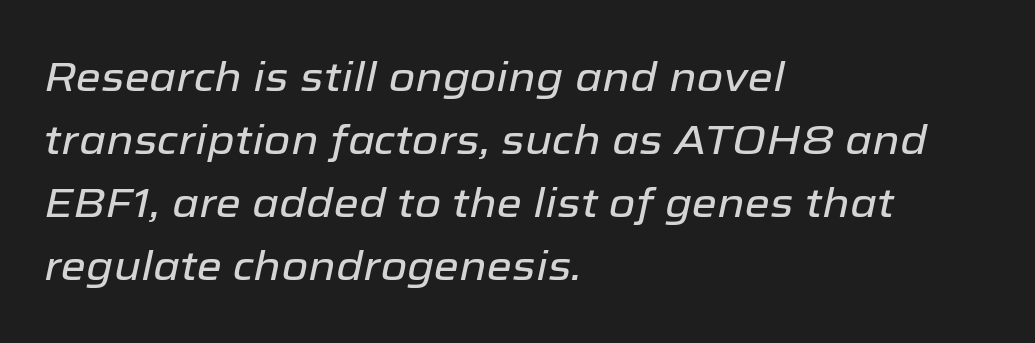
Q: Is the text italic (slanted)? A: Yes, it leans right by about 12 degrees.
Q: Is the text underlined? A: No.
Q: How is the paragraph aligned? A: Left-aligned.
Q: Is the spacing between letters normal or unusually wide? A: Normal.
Q: Is the spacing between lines tight, normal or loose? A: Normal.
Q: Width (condensed, normal, or wide)? A: Normal.
Q: Stroke contrast? A: Low.
Q: x-height? A: Medium.
Q: Monospaced? A: No.
